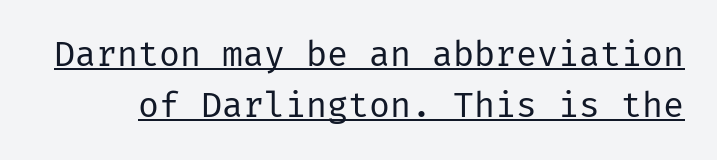
{"serif": "no", "italic": "no", "bold": "no", "weight": "regular", "width": "normal", "stroke_contrast": "low", "x_height": "medium", "underline": "yes", "line_spacing": "normal", "line_spacing_ratio": 1.45, "letter_spacing": "normal", "letter_spacing_em": 0.0, "glyph_px": 35}
